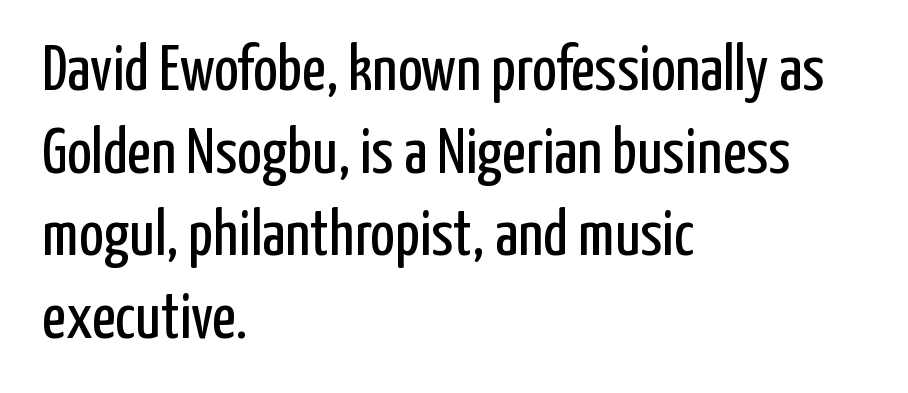
In terms of posture, this sample is upright. Do the characters align in a grid? No, the font is proportional. Rule under the text: the space is simply empty. Unbolded letterforms with no extra heft. This rendering employs a face without finishing strokes, i.e., a sans-serif.
